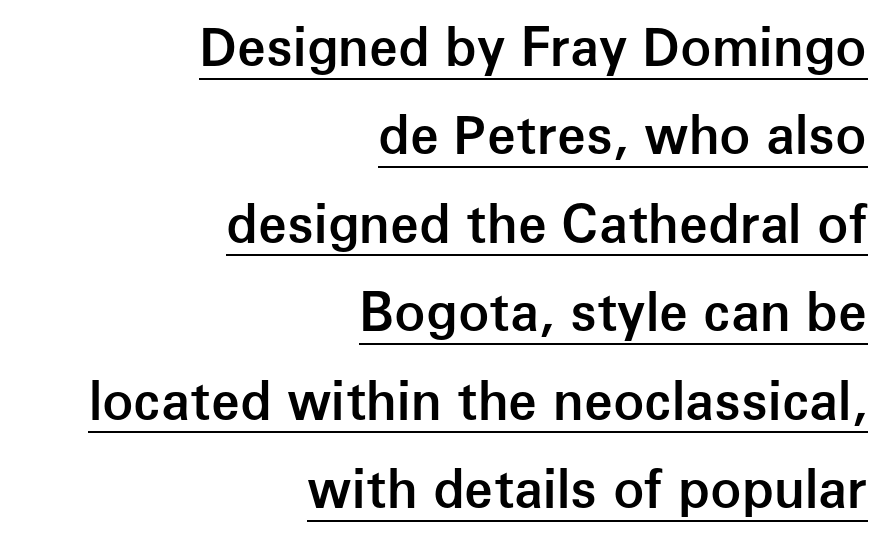
Descenders here cross a horizontal rule under the line. You could not count columns in this text — the font is proportionally spaced. Baseline-to-baseline distance is the conventional proportion of letter height. Style check: upright. These lines keep a tight, regular rhythm from letter to letter.
